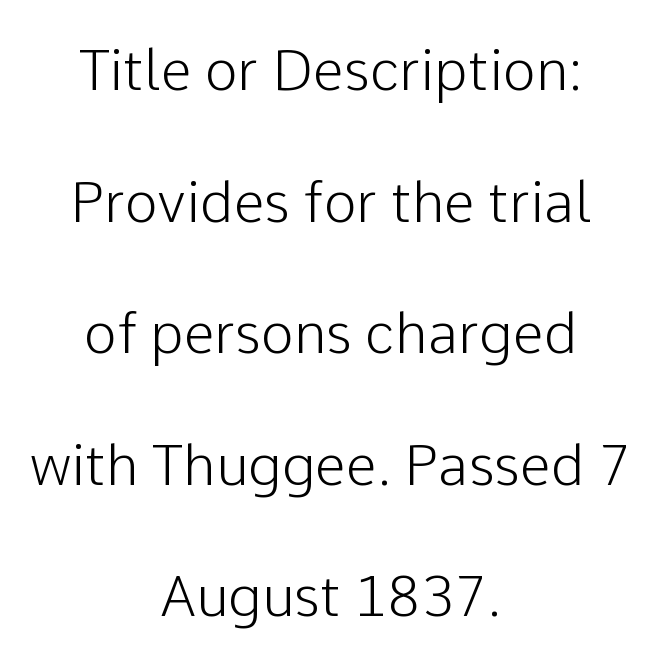
Q: Is the text italic (slanted)? A: No, it is upright.
Q: Is the typeface a serif or a sans-serif typeface? A: Sans-serif.
Q: Is the text underlined? A: No.
Q: How is the paragraph aligned? A: Centered.
Q: Is the spacing between letters normal or unusually wide? A: Normal.
Q: Is the spacing between lines tight, normal or loose? A: Loose.
Q: Width (condensed, normal, or wide)? A: Normal.
Q: Stroke contrast? A: Low.
Q: x-height? A: Medium.
Q: Monospaced? A: No.
